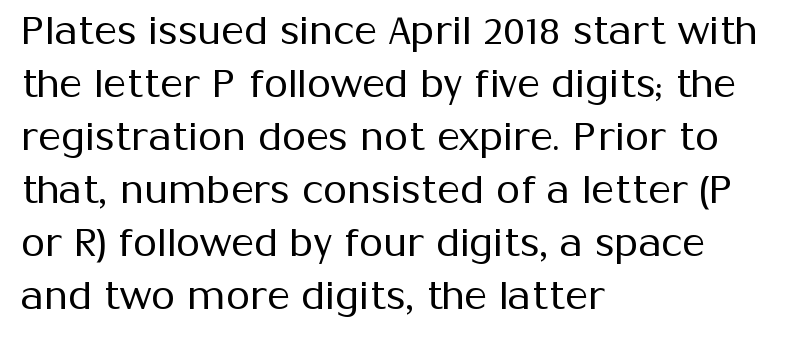
{"serif": "no", "italic": "no", "bold": "no", "weight": "regular", "width": "normal", "stroke_contrast": "medium", "x_height": "medium", "monospaced": "no", "underline": "no", "align": "left", "line_spacing": "normal", "line_spacing_ratio": 1.36, "letter_spacing": "normal", "letter_spacing_em": 0.0, "glyph_px": 39}
